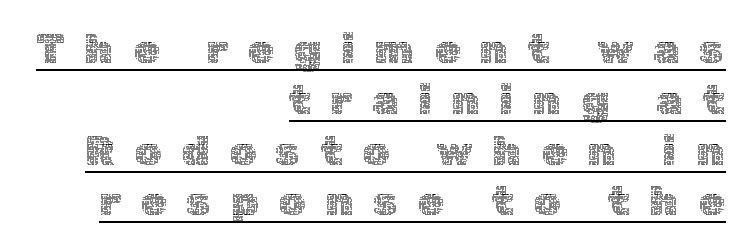
Q: Is the text bold? A: No.
Q: Is the text italic (slanted)? A: No, it is upright.
Q: Is the text underlined? A: Yes.
Q: How is the paragraph aligned? A: Right-aligned.
Q: Is the spacing between letters normal or unusually wide? A: Unusually wide.
Q: Width (condensed, normal, or wide)? A: Normal.
Q: x-height? A: Medium.
Q: Monospaced? A: No.
